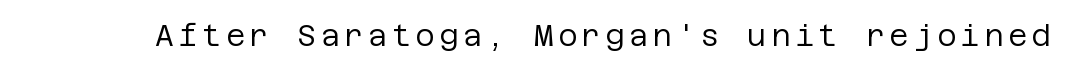
Q: Is the text bold? A: No.
Q: Is the text italic (slanted)? A: No, it is upright.
Q: Is the typeface a serif or a sans-serif typeface? A: Sans-serif.
Q: Is the text underlined? A: No.
Q: Width (condensed, normal, or wide)? A: Normal.
Q: Stroke contrast? A: Low.
Q: x-height? A: Large.
